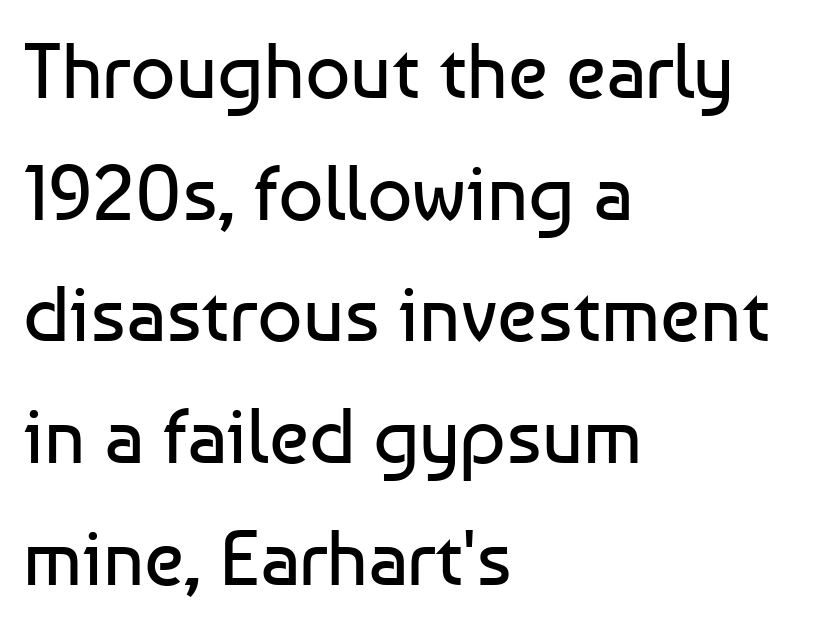
The image shows 79 px regular-weight sans-serif type, upright; set left-aligned, normal line spacing (1.54x), normal letter spacing, not underlined; low stroke contrast and a medium x-height.
